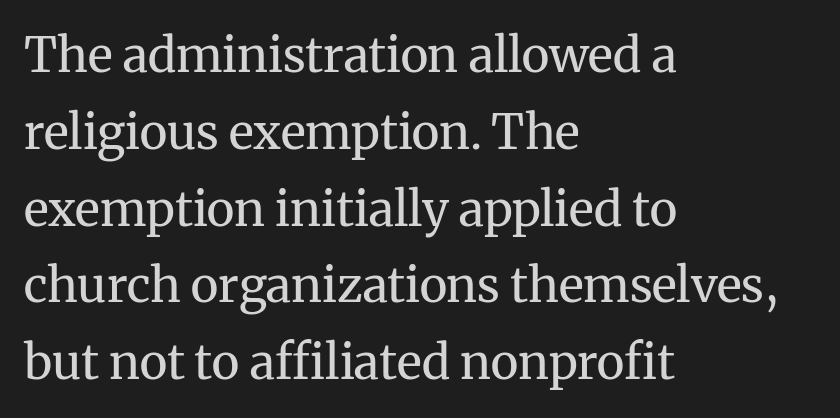
The image shows 48 px regular-weight serif type, upright; set left-aligned, normal line spacing (1.6x), normal letter spacing, not underlined; medium stroke contrast and a medium x-height.
